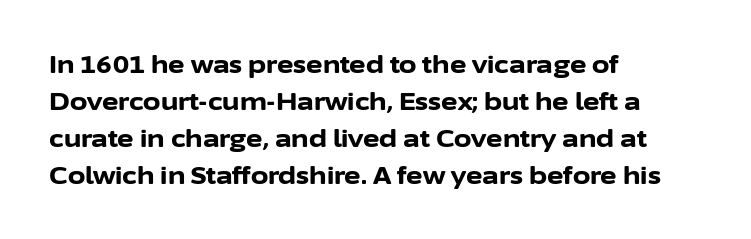
{"italic": "no", "bold": "yes", "underline": "no", "align": "left", "line_spacing": "normal", "line_spacing_ratio": 1.48, "letter_spacing": "normal", "letter_spacing_em": 0.0, "glyph_px": 25}
